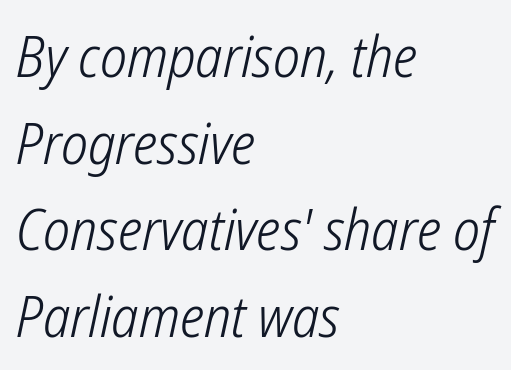
Default kerning and tracking; the words read as compact shapes. Plain, unruled lines of type. Teacher's note: observe the even left margin — that is flush-left alignment. The rendering uses natural spacing where letterforms have individual widths. Quick note: interline space is typical.
